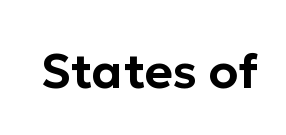
Inter-character spacing is left at the font's built-in metrics. The typography opts for an upright posture over an oblique one. Underline: absent. What kind of face is this? One without serifs — a sans. You could not count columns in this text — the font is proportionally spaced.
